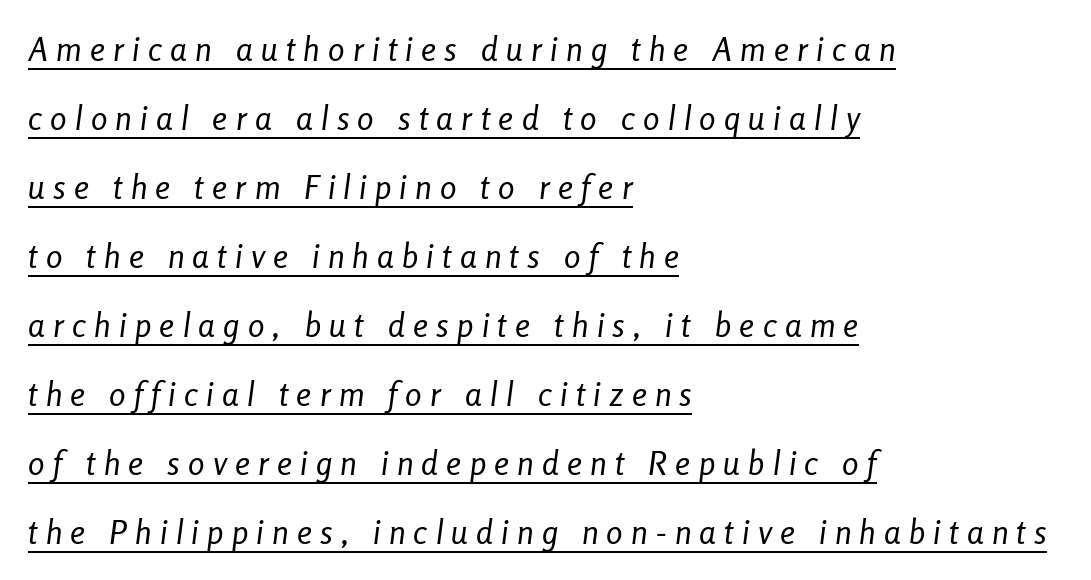
The passage shown stacks its lines with a broad gap. Character widths vary here, with narrow letters taking less room than wide ones. These lines stack with their left ends in a neat column. An italicized treatment has been applied to the whole sample. Weight: not bold — regular or lighter. Observe the wide spacing: letters keep a clear distance from each other.
